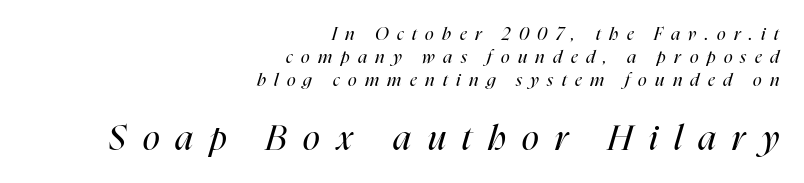
The image shows 35 px regular-weight, condensed type, italic (leaning right); set right-aligned, normal line spacing (1.28x), unusually wide letter spacing (+0.47 em), not underlined; the second (bottom) block is 1.94x larger; high stroke contrast and a medium x-height.
